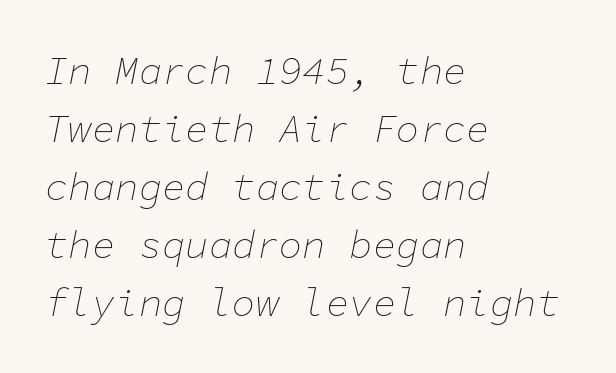
Horizontally, the lines are justified to the leading edge only. Summary of vertical rhythm: regular, with standard interline spacing. Here the designer chose a console-style face with uniform glyph widths. The face used here is rendered with its standard letterfit.
